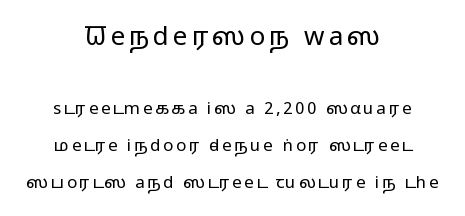
The image shows 26 px text type, upright; set centered, loose line spacing (2.17x), not underlined; the first (top) block is 1.53x larger.
